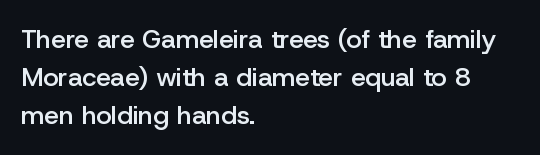
The image shows 26 px text type, upright; set left-aligned, normal line spacing (1.47x), normal letter spacing, not underlined.
